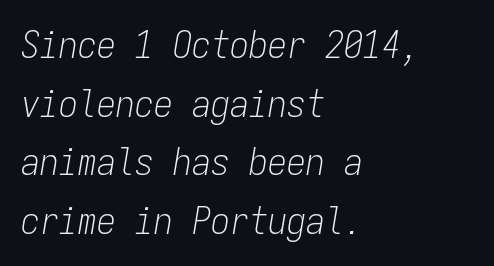
The image shows 38 px light, condensed type, italic (leaning right), monospaced; set left-aligned, normal line spacing (1.54x), normal letter spacing, not underlined; low stroke contrast and a medium x-height.
